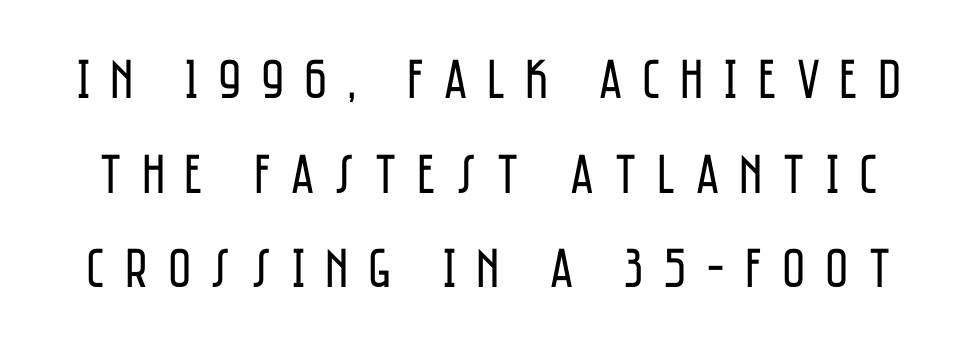
The image shows 56 px regular-weight, condensed sans-serif type, upright; set normal line spacing (1.69x), unusually wide letter spacing (+0.35 em), not underlined; low stroke contrast and a large x-height.
